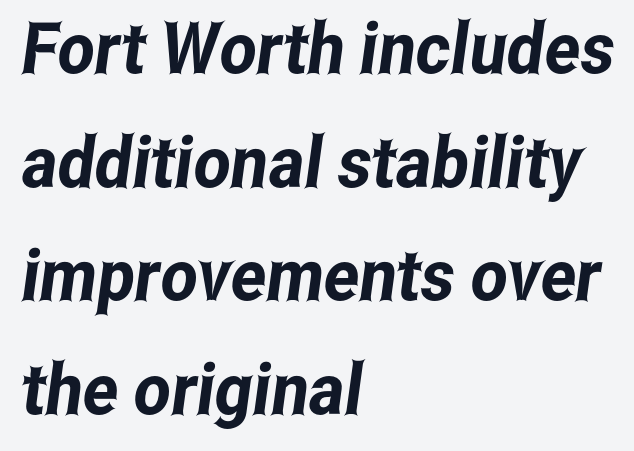
The letters sit at their default tracking, neither squeezed nor spread. You could not count columns in this text — the font is proportionally spaced. Check under the words: just untouched page. If you drew a ruler down the left edge, every line would touch it. The rendering shows plain stroke endings on the letterforms — a sans-serif design.
